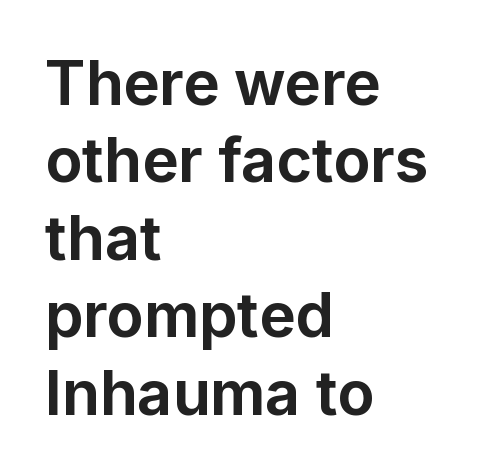
Q: Is the text bold? A: Yes.
Q: Is the text italic (slanted)? A: No, it is upright.
Q: Is the typeface a serif or a sans-serif typeface? A: Sans-serif.
Q: Is the text underlined? A: No.
Q: How is the paragraph aligned? A: Left-aligned.
Q: Is the spacing between letters normal or unusually wide? A: Normal.
Q: Is the spacing between lines tight, normal or loose? A: Normal.
Q: Width (condensed, normal, or wide)? A: Normal.
Q: Stroke contrast? A: Low.
Q: x-height? A: Medium.
Q: Monospaced? A: No.
